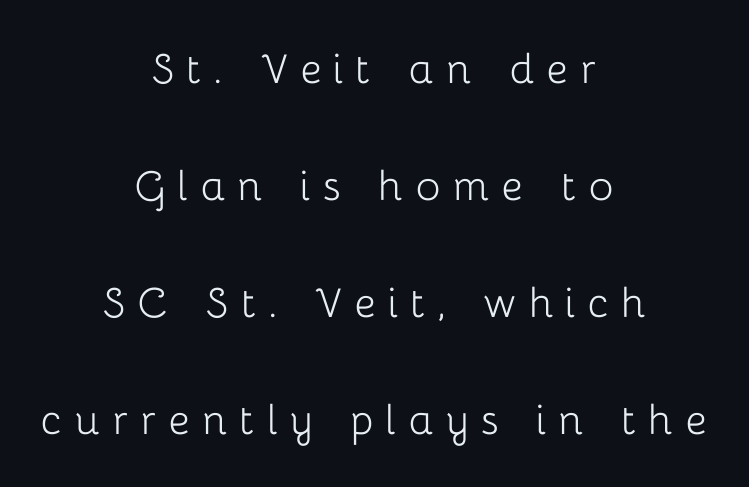
{"serif": "no", "italic": "no", "bold": "no", "weight": "light", "width": "normal", "stroke_contrast": "low", "x_height": "medium", "monospaced": "no", "underline": "no", "align": "center", "line_spacing": "loose", "line_spacing_ratio": 2.25, "letter_spacing": "wide", "letter_spacing_em": 0.23, "glyph_px": 52}
